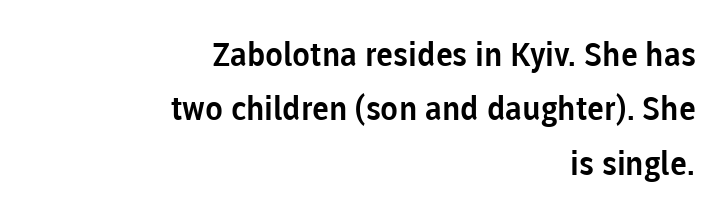
The image shows 33 px sans-serif type, upright; set right-aligned, normal line spacing (1.65x), normal letter spacing, not underlined; low stroke contrast and a medium x-height.
